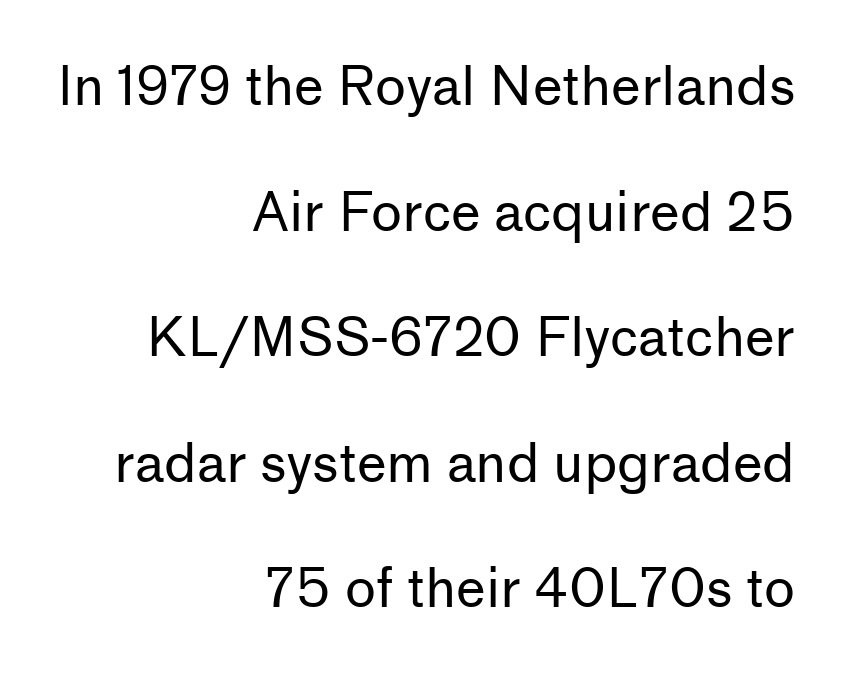
{"serif": "no", "italic": "no", "bold": "no", "weight": "regular", "width": "normal", "stroke_contrast": "low", "x_height": "medium", "monospaced": "no", "underline": "no", "align": "right", "line_spacing": "loose", "line_spacing_ratio": 2.37, "letter_spacing": "normal", "letter_spacing_em": 0.0, "glyph_px": 53}
